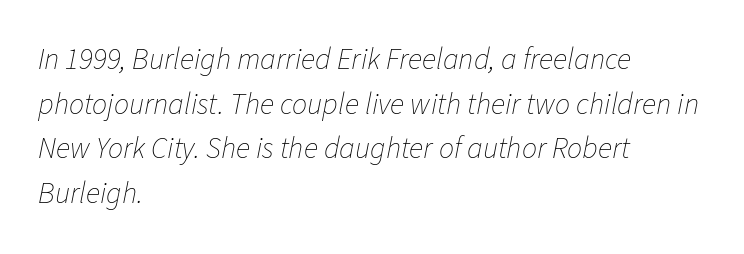
The image shows 30 px thin type, italic (leaning right); set left-aligned, normal line spacing (1.49x), normal letter spacing, not underlined; low stroke contrast and a medium x-height.
